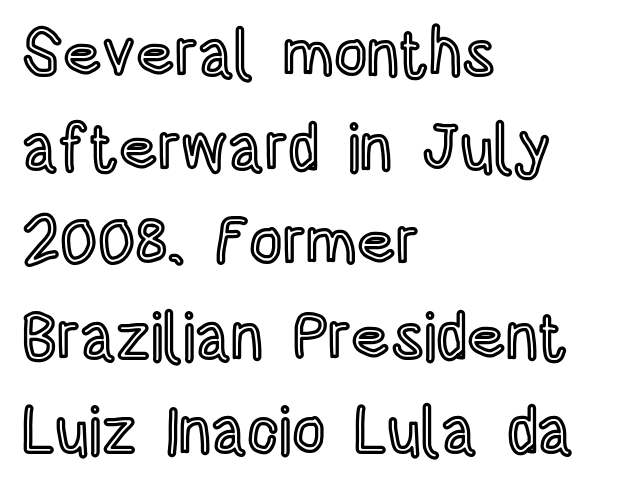
{"italic": "no", "width": "condensed", "x_height": "large", "monospaced": "no", "underline": "no", "align": "left", "line_spacing": "normal", "line_spacing_ratio": 1.45, "letter_spacing": "normal", "letter_spacing_em": 0.0, "glyph_px": 65}
